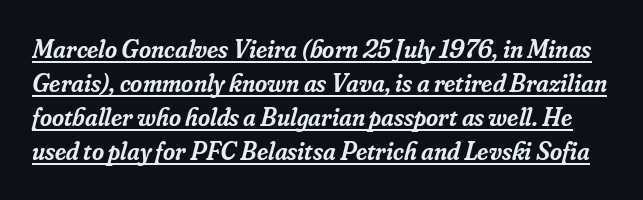
{"italic": "yes", "lean": "right", "slant_degrees": 16, "bold": "semi", "underline": "yes", "line_spacing": "normal", "line_spacing_ratio": 1.31, "letter_spacing": "normal", "letter_spacing_em": 0.0, "glyph_px": 26}
